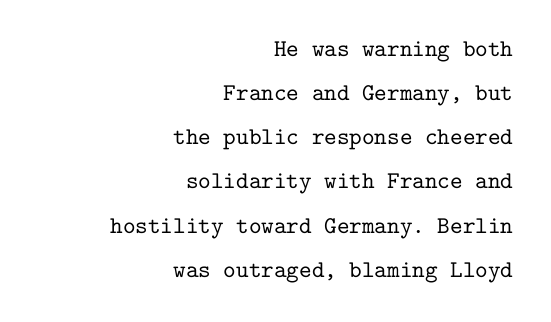
Letter spacing: default. Notice how the passage keeps a crisp vertical edge on the right only. Rendered with straight, roman letterforms. Any mark beneath the type? The region is blank.
